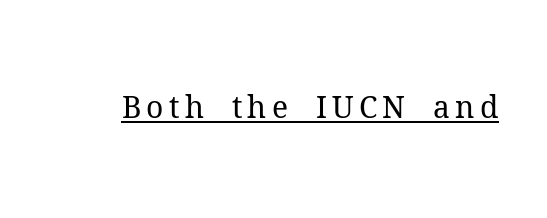
This is underlined copy, the kind a proofreader might mark for attention. In terms of letterform style, serifs are clearly present. The font sits on the lighter half of the weight spectrum, regular included. It's the straight-up-and-down kind of type.
